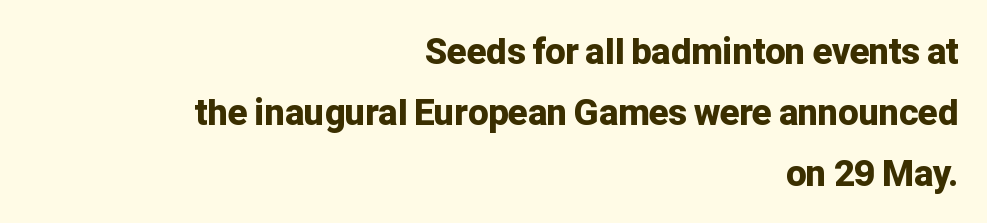
Which margin do the lines hug? The right one — the left edge is uneven. No extra tracking has been applied to these lines. Typesetter's note: full bold, strokes at maximum text heaviness. These lines were composed using upright roman letters. What kind of face is this? One without serifs — a sans.
